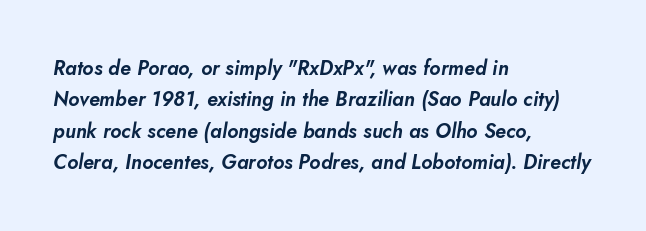
The image shows 20 px text type, italic (leaning right); set left-aligned, normal line spacing (1.57x), normal letter spacing, not underlined.
